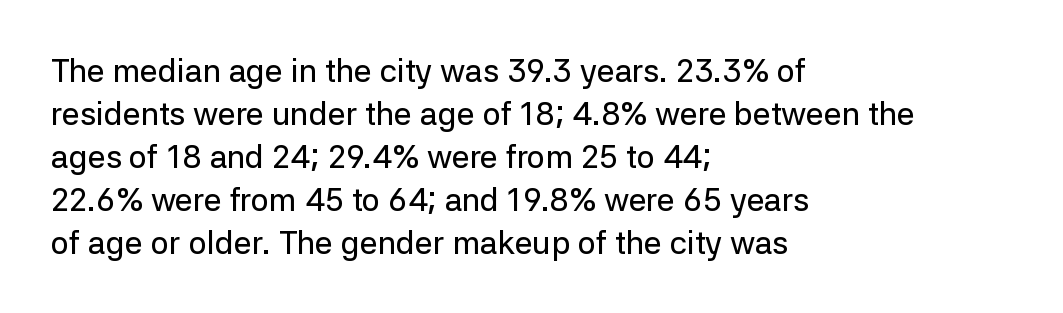
The image shows 32 px sans-serif type, upright; set left-aligned, normal line spacing (1.34x), normal letter spacing, not underlined; low stroke contrast and a medium x-height.
